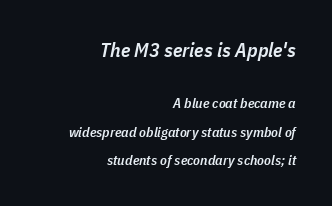
Q: Is the text bold? A: Semi-bold.
Q: Is the text italic (slanted)? A: Yes, it leans right by about 11 degrees.
Q: Is the text underlined? A: No.
Q: How is the paragraph aligned? A: Right-aligned.
Q: Is the spacing between letters normal or unusually wide? A: Normal.
Q: Is the spacing between lines tight, normal or loose? A: Loose.
Q: Which block of text is set in a larger size, the first (top) or the second (bottom)? A: The first (top) one.
